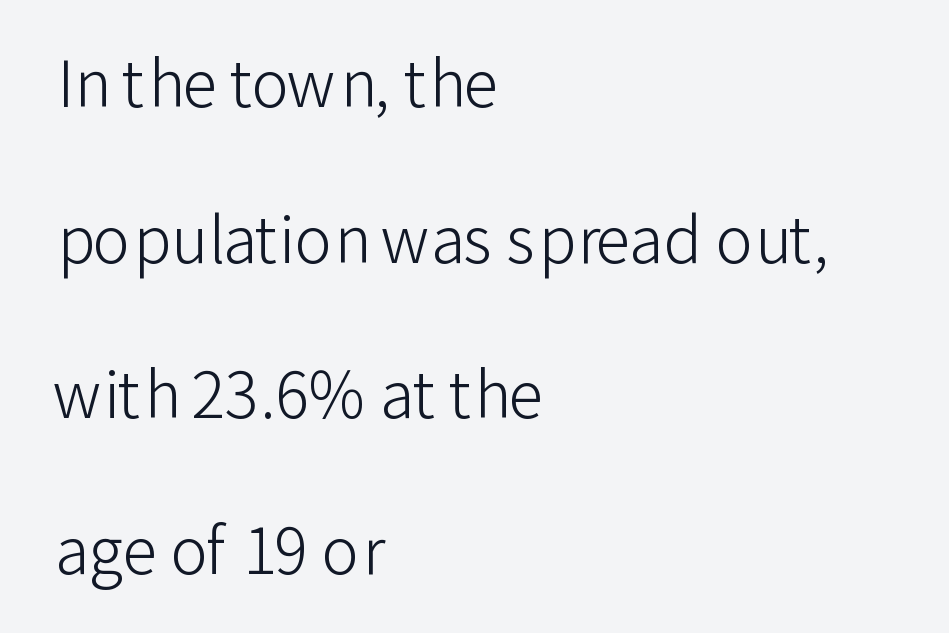
{"serif": "no", "italic": "no", "bold": "no", "weight": "light", "width": "normal", "stroke_contrast": "low", "x_height": "medium", "monospaced": "no", "underline": "no", "align": "left", "line_spacing": "loose", "line_spacing_ratio": 2.47, "letter_spacing": "normal", "letter_spacing_em": 0.0, "glyph_px": 63}
